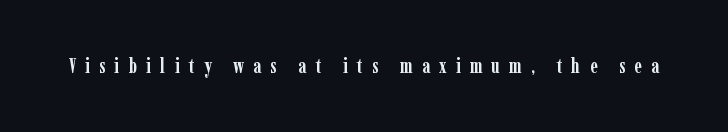
{"italic": "no", "bold": "yes", "underline": "no", "letter_spacing": "wide", "letter_spacing_em": 0.46, "glyph_px": 20}
